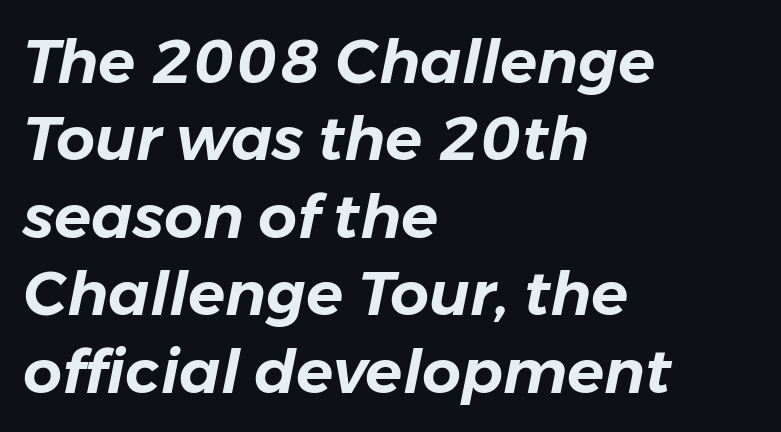
Proportional: the letters do not fall into vertical columns. Standard letterfit; no display-style spreading of the glyphs. The face used here has a pronounced slope to its letters. Students, observe: this is what conventionally led text looks like. The setting favours the left margin, as ordinary paragraphs usually do. Plain, unruled lines of type.
